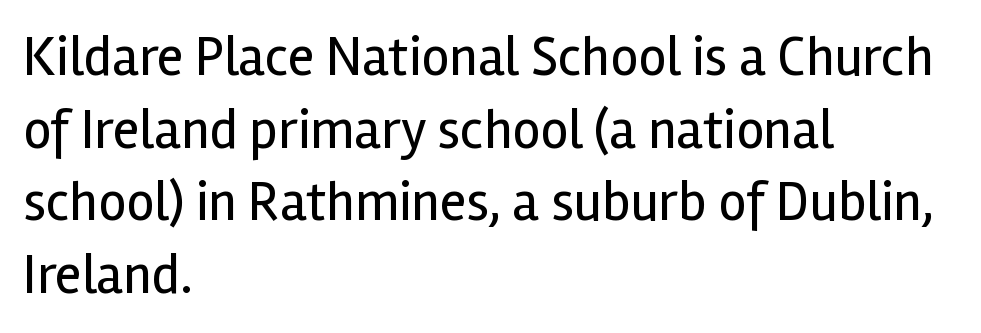
The image shows 55 px regular-weight sans-serif type, upright; set left-aligned, normal line spacing (1.32x), normal letter spacing, not underlined; a medium x-height.
